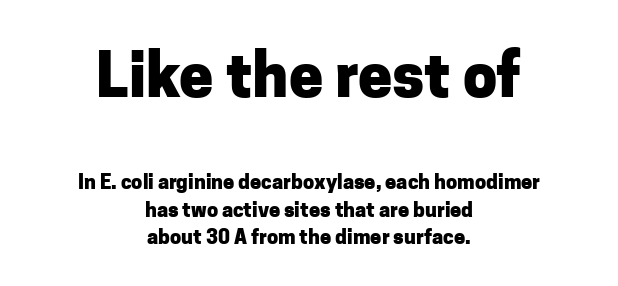
{"serif": "no", "italic": "no", "bold": "yes", "weight": "heavy", "width": "normal", "stroke_contrast": "low", "x_height": "medium", "monospaced": "no", "underline": "no", "align": "center", "line_spacing": "normal", "line_spacing_ratio": 1.38, "letter_spacing": "normal", "letter_spacing_em": 0.0, "larger_block": "first", "size_ratio": 3.05, "glyph_px": 61}
